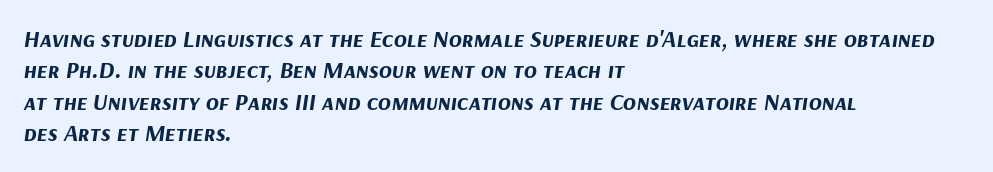
Q: Is the text bold? A: Yes.
Q: Is the text italic (slanted)? A: Yes, it leans right by about 9 degrees.
Q: Is the text underlined? A: No.
Q: How is the paragraph aligned? A: Left-aligned.
Q: Is the spacing between letters normal or unusually wide? A: Normal.
Q: Is the spacing between lines tight, normal or loose? A: Normal.
